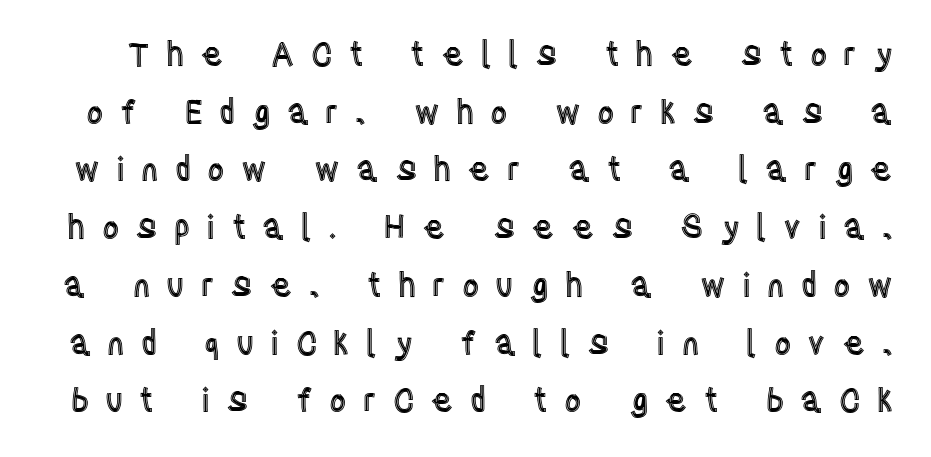
Looks like regular typesetting: each glyph gets only the width it needs. Unlike italic type, these characters show no tilt at all. Here the glyphs are tracked loosely, breaking word shapes into spaced letters. The words here are not underlined.
